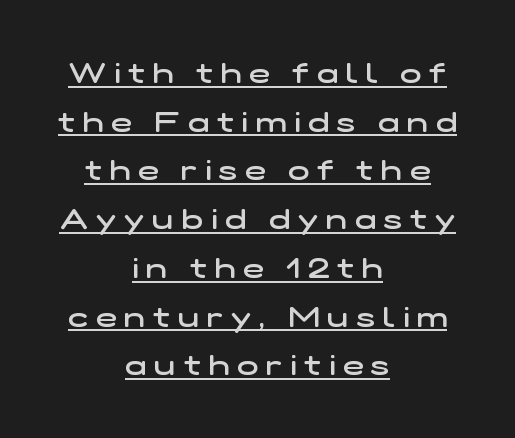
The image shows 28 px semibold, wide sans-serif type; set centered, line spacing 1.74x, unusually wide letter spacing (+0.28 em), underlined; low stroke contrast and a medium x-height.
